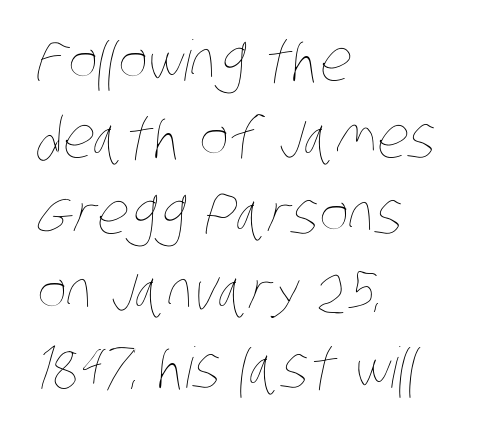
The image shows 56 px thin, condensed type; set left-aligned, normal line spacing (1.37x), normal letter spacing, not underlined; low stroke contrast and a large x-height.
